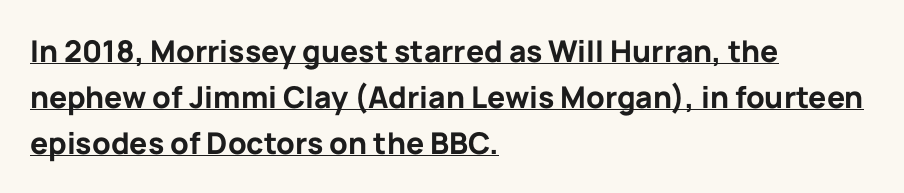
When letters stand straight like this, we call the style roman or upright. In designer terms, the underline attribute is active on this setting. Regarding leading, the lines here are spaced in the standard way. Pretty heavy lettering here — definitely bold.
